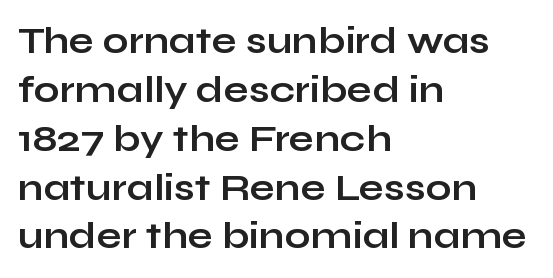
The image shows 37 px bold, wide sans-serif type, upright; set left-aligned, normal line spacing (1.32x), normal letter spacing, not underlined; low stroke contrast and a medium x-height.
